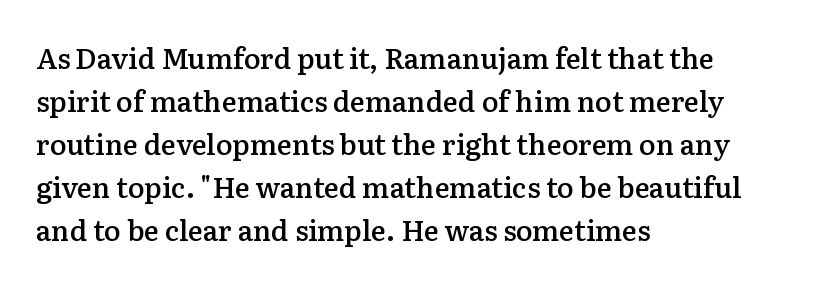
Q: Is the text bold? A: Semi-bold.
Q: Is the text italic (slanted)? A: No, it is upright.
Q: Is the typeface a serif or a sans-serif typeface? A: Serif.
Q: Is the text underlined? A: No.
Q: How is the paragraph aligned? A: Left-aligned.
Q: Is the spacing between letters normal or unusually wide? A: Normal.
Q: Is the spacing between lines tight, normal or loose? A: Normal.
Q: Width (condensed, normal, or wide)? A: Normal.
Q: Stroke contrast? A: Low.
Q: x-height? A: Medium.
Q: Monospaced? A: No.
